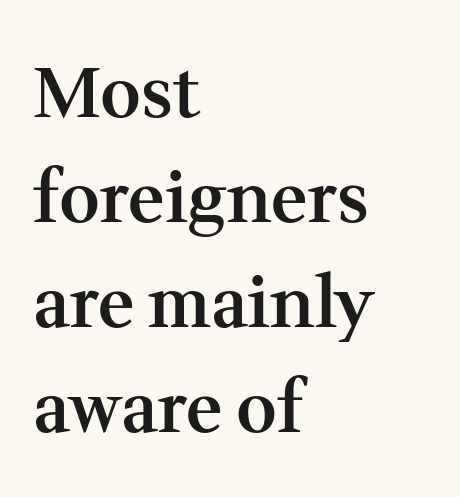
Visually the block forms a straight wall on the left and a jagged coastline on the right. Style check: upright. The face used here is rendered with its standard letterfit. Spacing verdict: proportional, widths tailored to each character.
